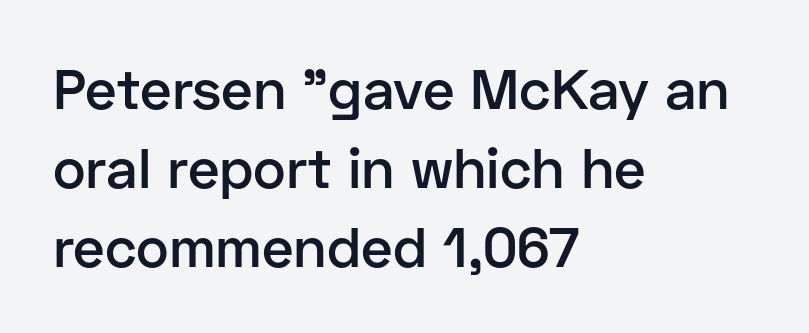
The image shows 56 px semibold sans-serif type, upright; set left-aligned, normal line spacing (1.41x), normal letter spacing, not underlined; low stroke contrast and a medium x-height.
